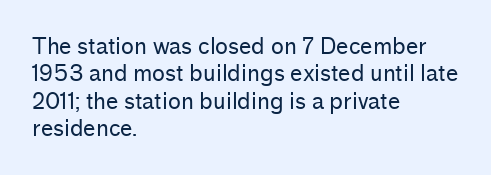
The image shows 22 px text type, upright; set left-aligned, normal line spacing (1.25x), normal letter spacing, not underlined.
